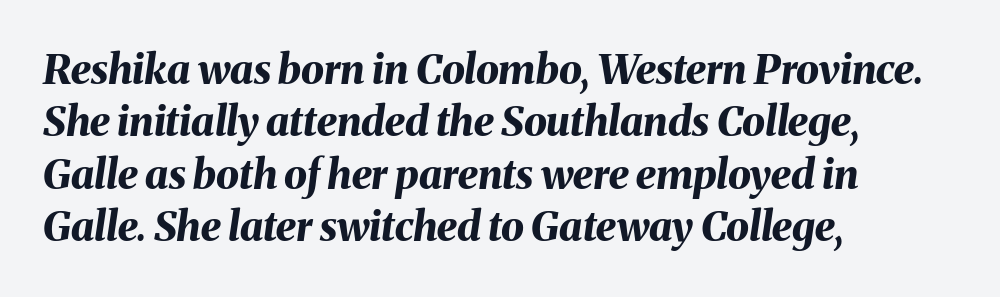
The passage is arranged the way most books set body copy — flush left. Each new line begins a customary step beneath the previous one. Anything drawn beneath the words? Only blank space. Italic? Definitely — the glyphs are oblique.
